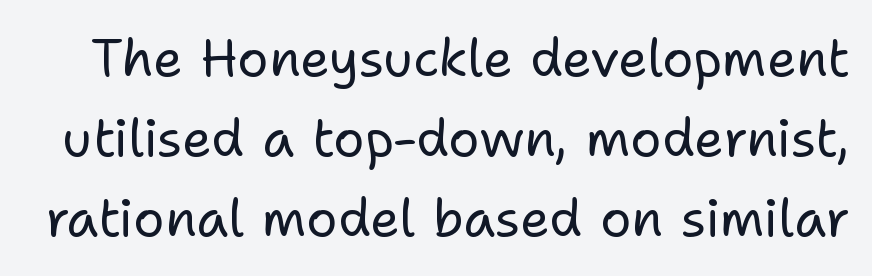
The image shows 52 px regular-weight sans-serif type, upright; set normal line spacing (1.54x), normal letter spacing, not underlined; low stroke contrast and a medium x-height.
